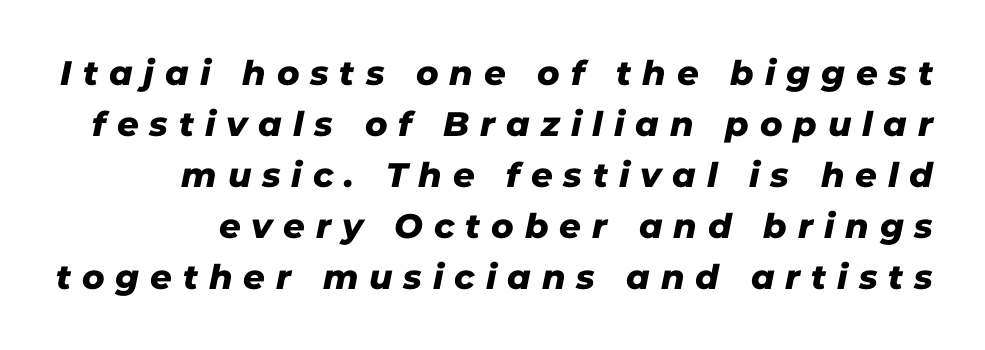
A typesetter would call this leading conventional body-copy spacing. The passage shown is typed in a proportional face where columns would drift. Letter spacing: wide. Is this a sans? Yes — the strokes have no serifs. Unmarked baselines from the first word to the last.
